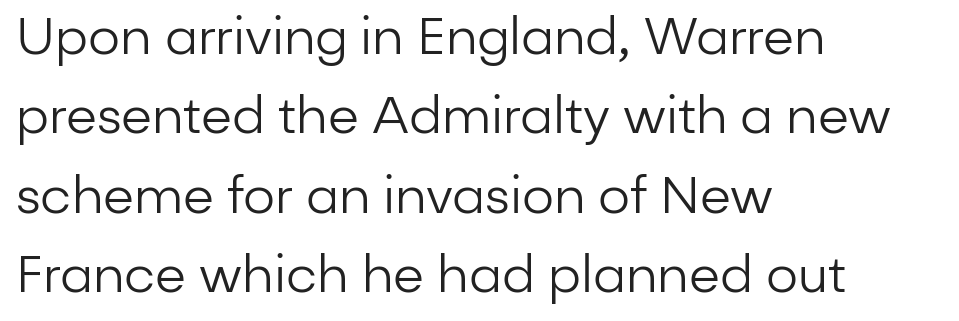
The image shows 50 px regular-weight sans-serif type, upright; set left-aligned, normal line spacing (1.59x), normal letter spacing, not underlined; low stroke contrast and a medium x-height.
